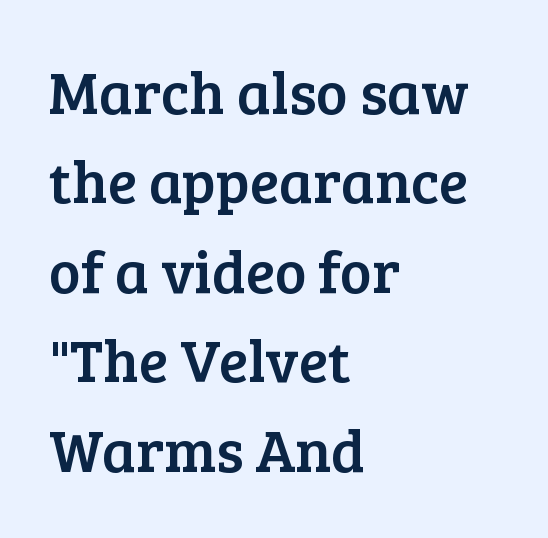
The image shows 60 px serif type, upright; set left-aligned, normal line spacing (1.49x), normal letter spacing, not underlined; low stroke contrast and a medium x-height.
